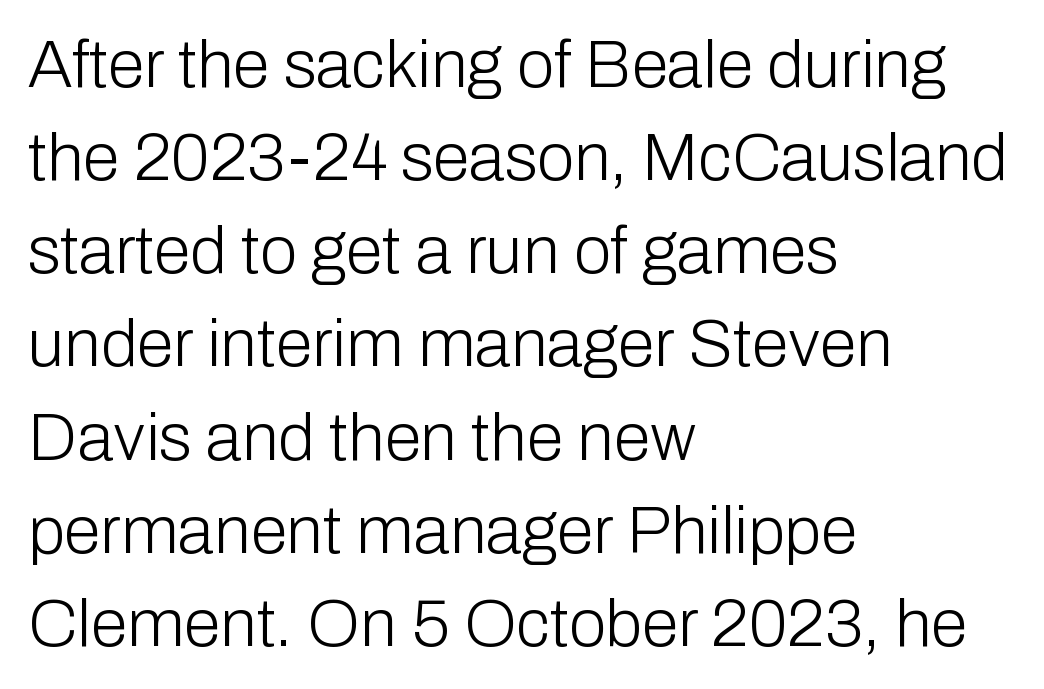
Q: Is the text bold? A: No.
Q: Is the text italic (slanted)? A: No, it is upright.
Q: Is the typeface a serif or a sans-serif typeface? A: Sans-serif.
Q: Is the text underlined? A: No.
Q: How is the paragraph aligned? A: Left-aligned.
Q: Is the spacing between letters normal or unusually wide? A: Normal.
Q: Is the spacing between lines tight, normal or loose? A: Normal.
Q: Width (condensed, normal, or wide)? A: Normal.
Q: Stroke contrast? A: Low.
Q: x-height? A: Medium.
Q: Monospaced? A: No.
